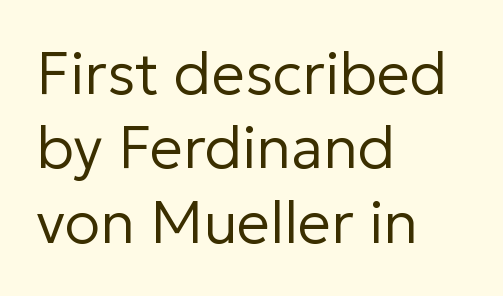
The image shows 59 px regular-weight sans-serif type, upright; set left-aligned, normal line spacing (1.26x), normal letter spacing, not underlined; low stroke contrast and a medium x-height.
